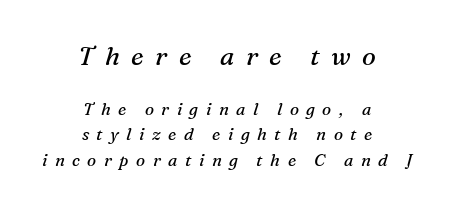
{"italic": "yes", "lean": "right", "slant_degrees": 16, "bold": "no", "underline": "no", "align": "center", "line_spacing": "normal", "line_spacing_ratio": 1.48, "letter_spacing": "wide", "letter_spacing_em": 0.44, "larger_block": "first", "size_ratio": 1.53, "glyph_px": 26}
